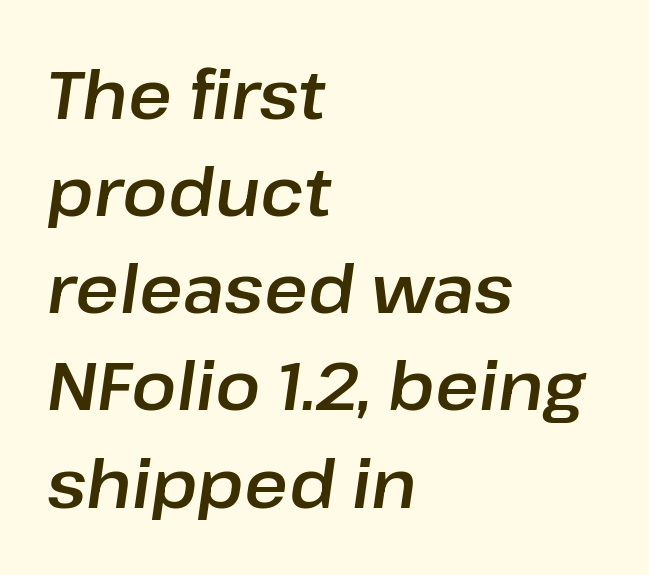
Q: Is the text italic (slanted)? A: Yes, it leans right by about 8 degrees.
Q: Is the text underlined? A: No.
Q: How is the paragraph aligned? A: Left-aligned.
Q: Is the spacing between letters normal or unusually wide? A: Normal.
Q: Is the spacing between lines tight, normal or loose? A: Normal.
Q: Width (condensed, normal, or wide)? A: Normal.
Q: Stroke contrast? A: Low.
Q: x-height? A: Medium.
Q: Monospaced? A: No.
